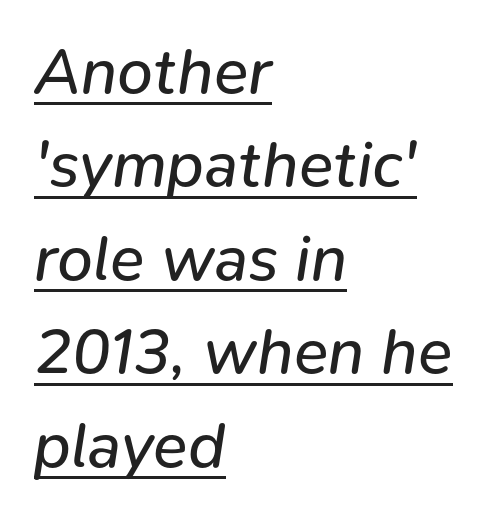
Q: Is the text bold? A: No.
Q: Is the text italic (slanted)? A: Yes, it leans right by about 9 degrees.
Q: Is the text underlined? A: Yes.
Q: How is the paragraph aligned? A: Left-aligned.
Q: Is the spacing between letters normal or unusually wide? A: Normal.
Q: Is the spacing between lines tight, normal or loose? A: Normal.
Q: Width (condensed, normal, or wide)? A: Normal.
Q: Stroke contrast? A: Low.
Q: x-height? A: Medium.
Q: Monospaced? A: No.
